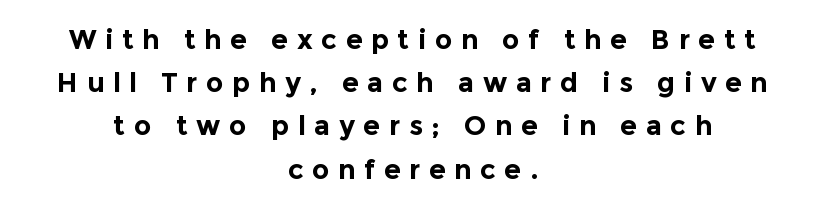
The image shows 27 px bold type, upright; set centered, normal line spacing (1.6x), unusually wide letter spacing (+0.32 em), not underlined.
